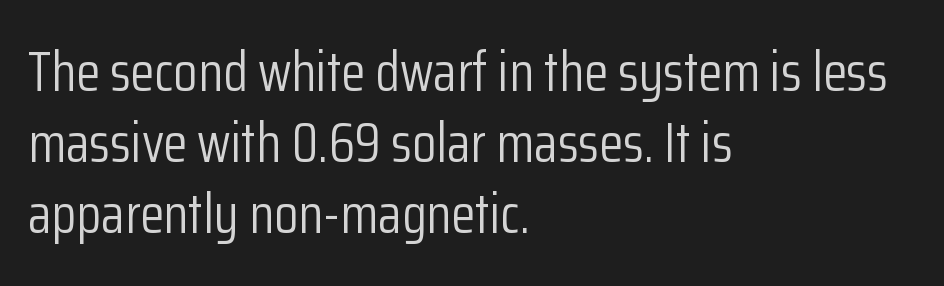
Q: Is the text bold? A: No.
Q: Is the text italic (slanted)? A: No, it is upright.
Q: Is the typeface a serif or a sans-serif typeface? A: Sans-serif.
Q: Is the text underlined? A: No.
Q: How is the paragraph aligned? A: Left-aligned.
Q: Is the spacing between letters normal or unusually wide? A: Normal.
Q: Is the spacing between lines tight, normal or loose? A: Normal.
Q: Width (condensed, normal, or wide)? A: Condensed.
Q: Stroke contrast? A: Low.
Q: x-height? A: Medium.
Q: Monospaced? A: No.
